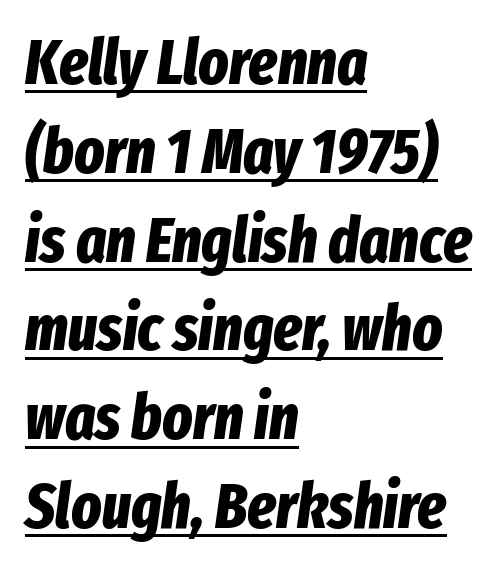
{"italic": "yes", "lean": "right", "slant_degrees": 8, "bold": "yes", "weight": "bold", "width": "condensed", "stroke_contrast": "low", "x_height": "medium", "monospaced": "no", "underline": "yes", "align": "left", "line_spacing": "normal", "line_spacing_ratio": 1.41, "letter_spacing": "normal", "letter_spacing_em": 0.0, "glyph_px": 63}
